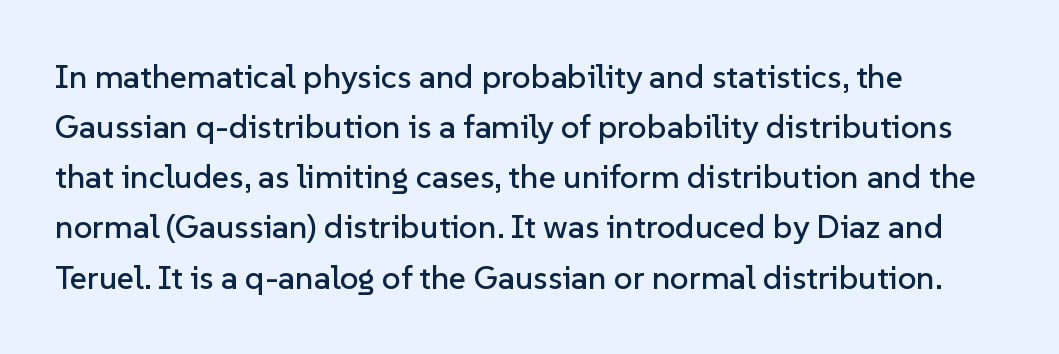
No word sits above an underline. Tall strokes in this sample are plumb rather than angled. Do the characters align in a grid? No, the font is proportional. Serifs: no, the terminals of the letterforms are clean.
